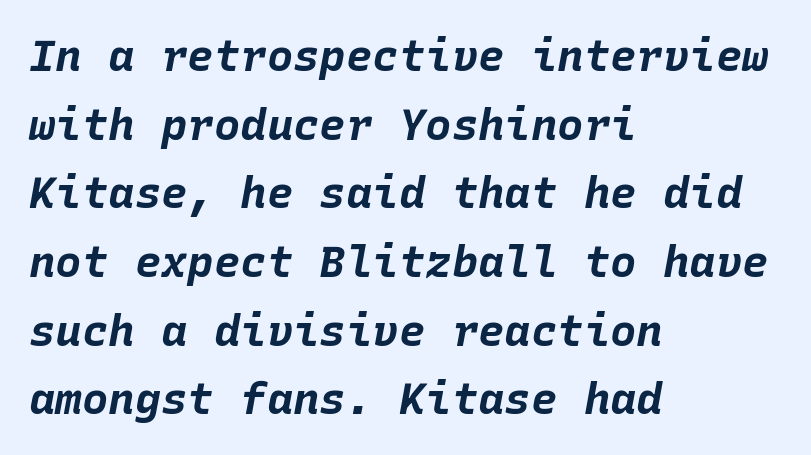
A typesetter would mark this as italic. The type is set solid horizontally, with unmodified tracking. The designer left line spacing at the default. The lines are quadded left.
